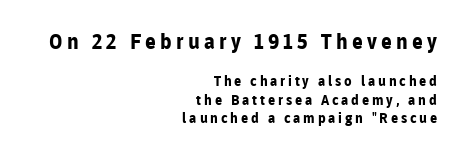
This sample uses expanded letter spacing, leaving extra air between glyphs. Which margin do the lines hug? The right one — the left edge is uneven. Each new line begins a customary step beneath the previous one. Plain, unruled lines of type.
